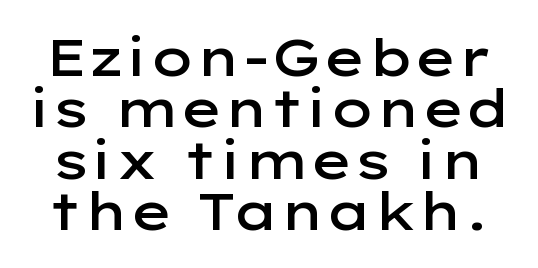
Successive baselines arrive quickly, one right under another. The space beneath each line is pristine and unruled. Emphasis by weight is partial: semibold. The typeface chosen for these lines omits serifs.
